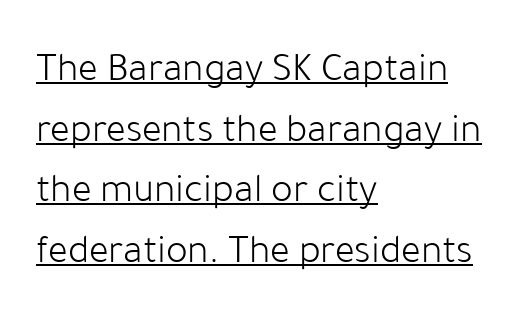
Q: Is the text bold? A: No.
Q: Is the text italic (slanted)? A: No, it is upright.
Q: Is the typeface a serif or a sans-serif typeface? A: Sans-serif.
Q: Is the text underlined? A: Yes.
Q: How is the paragraph aligned? A: Left-aligned.
Q: Is the spacing between letters normal or unusually wide? A: Normal.
Q: Is the spacing between lines tight, normal or loose? A: Normal.
Q: Width (condensed, normal, or wide)? A: Normal.
Q: Stroke contrast? A: Low.
Q: x-height? A: Medium.
Q: Monospaced? A: No.
